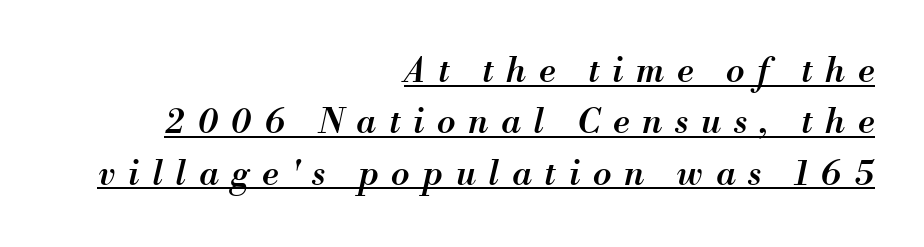
{"italic": "yes", "lean": "right", "slant_degrees": 13, "bold": "semi", "weight": "semibold", "width": "normal", "stroke_contrast": "medium", "x_height": "small", "monospaced": "no", "underline": "yes", "align": "right", "line_spacing": "normal", "line_spacing_ratio": 1.51, "letter_spacing": "wide", "letter_spacing_em": 0.38, "glyph_px": 34}
